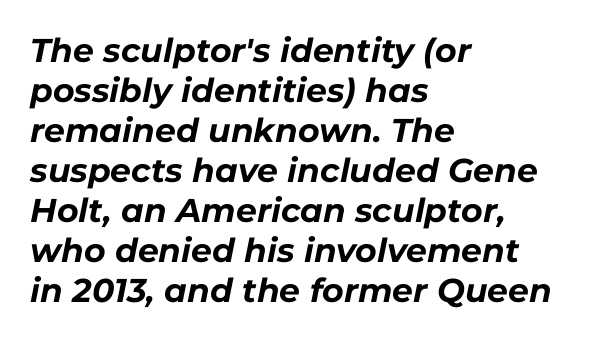
The image shows 33 px bold type, italic (leaning right); set left-aligned, line spacing 1.21x, normal letter spacing, not underlined; low stroke contrast and a medium x-height.
